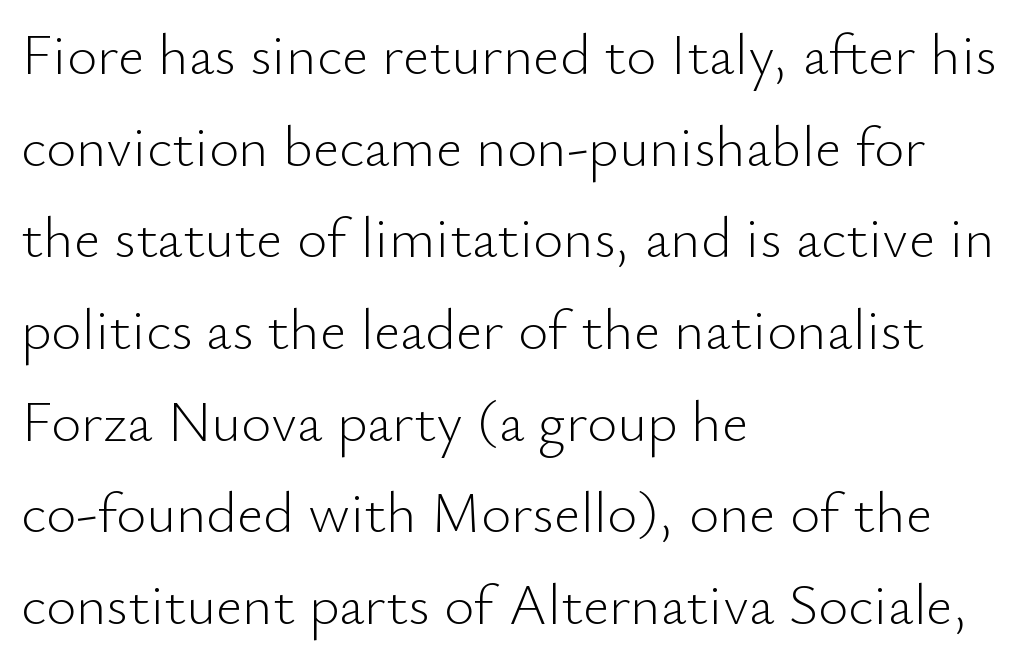
This is roman type, the default non-slanted kind. The letters sit at their default tracking, neither squeezed nor spread. Stem width sits at or under what a default text font uses. The block of text has a typical density, with ordinary space between rows.
